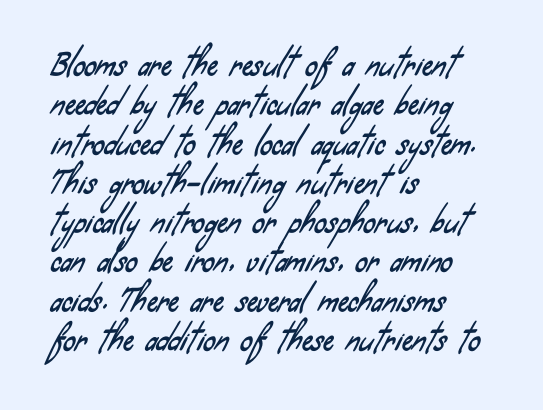
Leftover space on each line is placed entirely after the last word. Looks like regular typesetting: each glyph gets only the width it needs. If you measured baseline to baseline, you'd find a middling distance. You could call the tracking neutral — neither tight nor loose.
